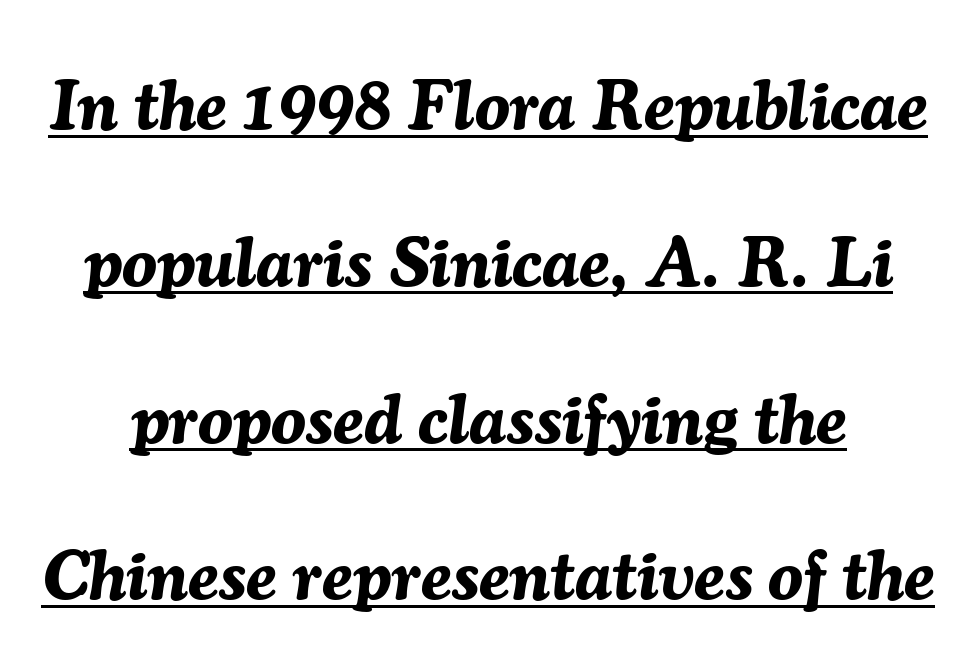
The image shows 70 px bold type, italic (leaning right); set loose line spacing (2.24x), normal letter spacing, underlined; medium stroke contrast and a medium x-height.
